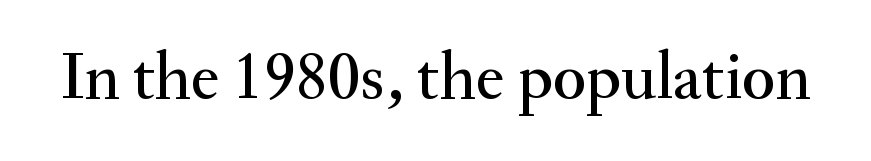
The image shows 68 px serif type, upright; set normal letter spacing, not underlined; medium stroke contrast and a small x-height.
